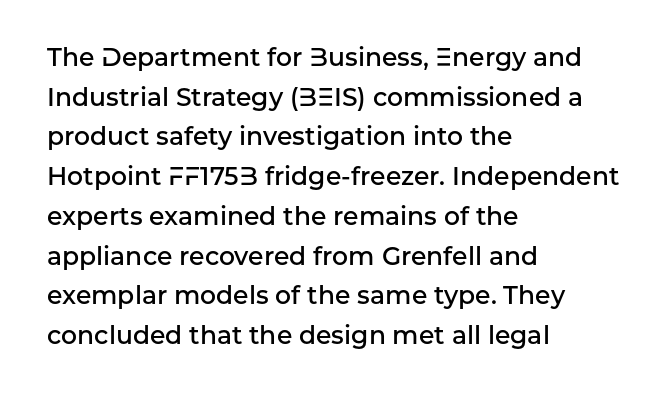
The image shows 25 px text type, upright; set left-aligned, normal line spacing (1.59x), normal letter spacing, not underlined.
